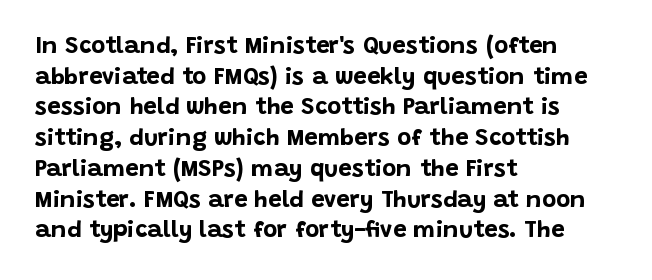
Q: Is the text bold? A: Yes.
Q: Is the text italic (slanted)? A: No, it is upright.
Q: Is the text underlined? A: No.
Q: How is the paragraph aligned? A: Left-aligned.
Q: Is the spacing between letters normal or unusually wide? A: Normal.
Q: Is the spacing between lines tight, normal or loose? A: Normal.
